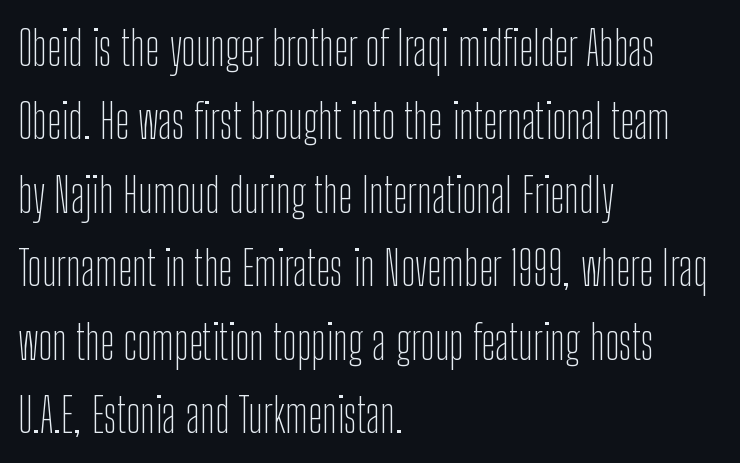
Q: Is the text bold? A: No.
Q: Is the text italic (slanted)? A: No, it is upright.
Q: Is the typeface a serif or a sans-serif typeface? A: Sans-serif.
Q: Is the text underlined? A: No.
Q: How is the paragraph aligned? A: Left-aligned.
Q: Is the spacing between letters normal or unusually wide? A: Normal.
Q: Is the spacing between lines tight, normal or loose? A: Normal.
Q: Width (condensed, normal, or wide)? A: Condensed.
Q: Stroke contrast? A: Low.
Q: x-height? A: Medium.
Q: Monospaced? A: No.
